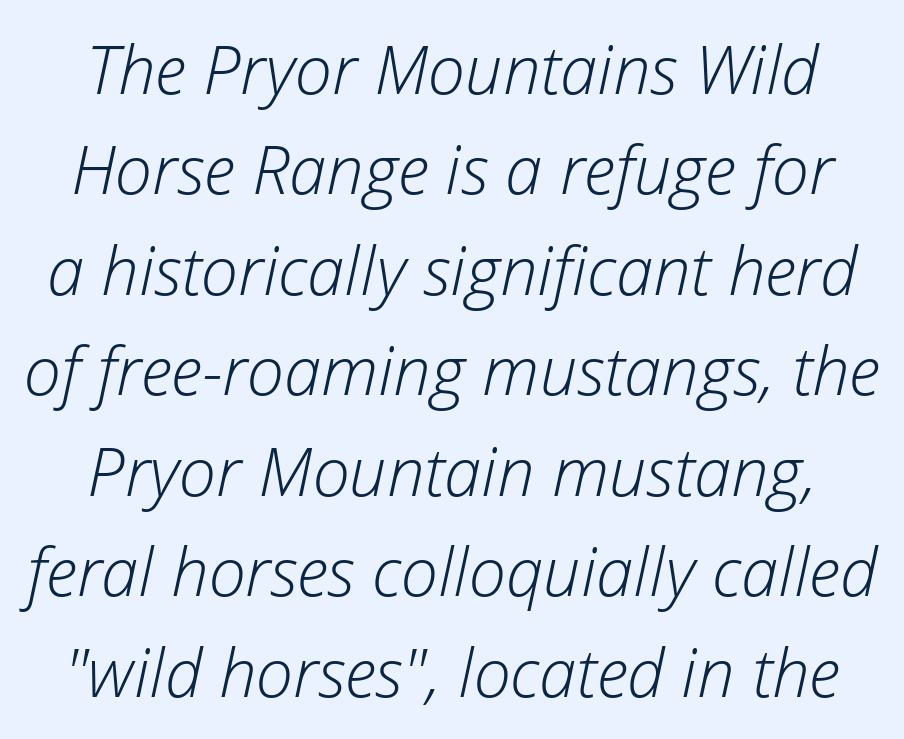
{"italic": "yes", "lean": "right", "slant_degrees": 12, "bold": "no", "weight": "light", "width": "normal", "stroke_contrast": "low", "x_height": "medium", "monospaced": "no", "underline": "no", "line_spacing": "normal", "line_spacing_ratio": 1.5, "letter_spacing": "normal", "letter_spacing_em": 0.0, "glyph_px": 67}
